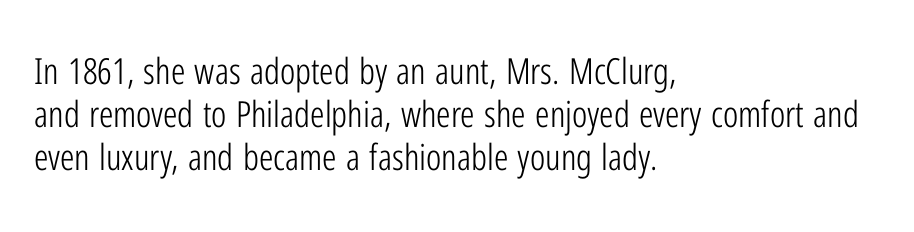
Short and long lines alike share a common starting point at left. Students, note that the glyphs here touch the page at normal intervals. Grotesque or geometric, the face here clearly has no serifs. Weight class: somewhere from thin through regular.
